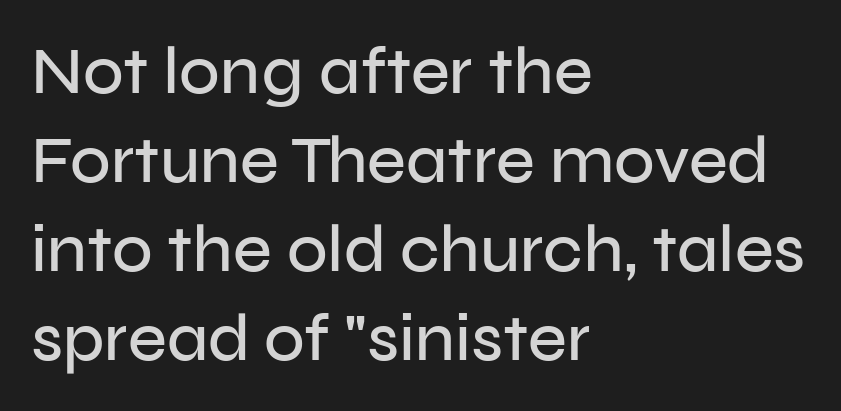
Compared with typical paragraphs, the rows here are spaced about the same. The compositor pushed each line to the left boundary. Varying glyph widths throughout — classic text-font behaviour. Underline: absent.
